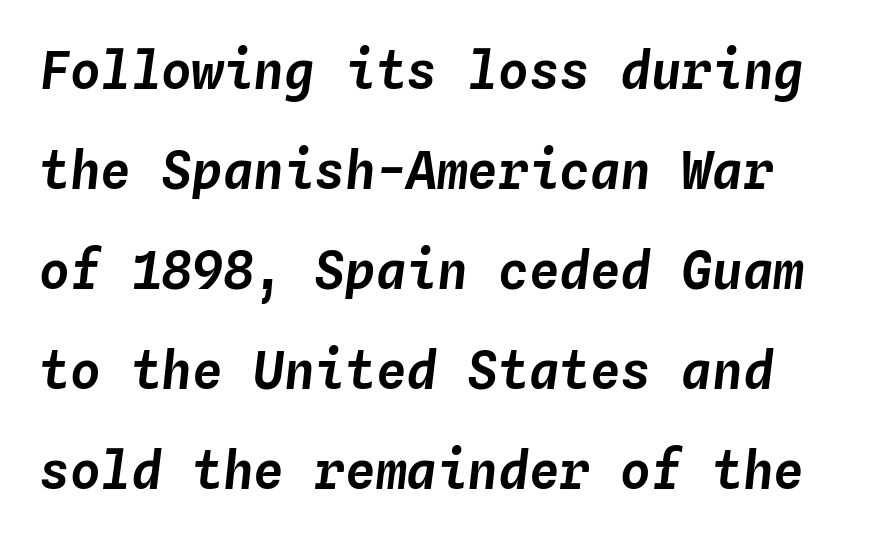
Each row of text sits above clean, open space. Line spacing here is loose. The face used here has a pronounced slope to its letters. These lines are rendered in a fixed-pitch font. The rendering keeps characters at their native spacing.
